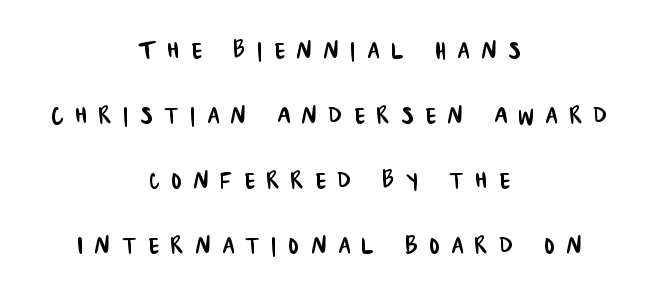
The image shows 31 px condensed sans-serif type; set centered, loose line spacing (2.1x), unusually wide letter spacing (+0.38 em), not underlined; low stroke contrast and a large x-height.
